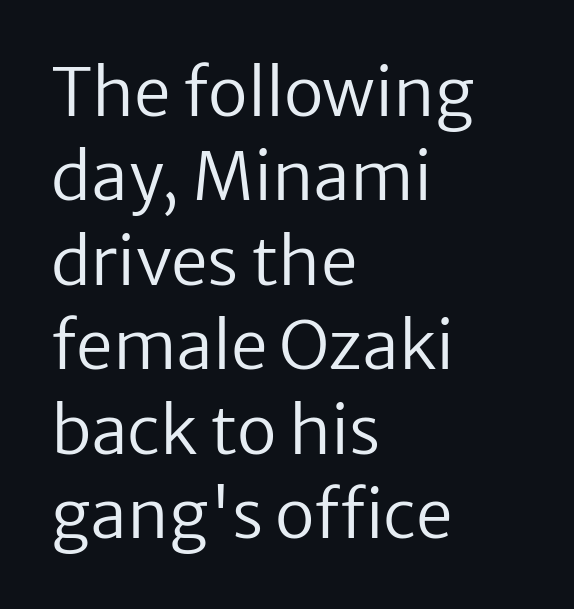
The rendering uses natural spacing where letterforms have individual widths. The letters carry no serifs — their stems end cleanly without finishing strokes. If you drew a line through each stem, it would be perfectly vertical. Just letters on the line, the space beneath them empty.
